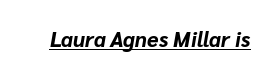
{"italic": "yes", "lean": "right", "slant_degrees": 10, "bold": "yes", "underline": "yes", "letter_spacing": "normal", "letter_spacing_em": 0.0, "glyph_px": 21}
